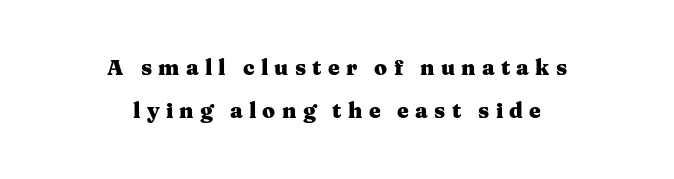
Q: Is the text bold? A: Yes.
Q: Is the text italic (slanted)? A: No, it is upright.
Q: Is the text underlined? A: No.
Q: How is the paragraph aligned? A: Centered.
Q: Is the spacing between letters normal or unusually wide? A: Unusually wide.
Q: Is the spacing between lines tight, normal or loose? A: Loose.
